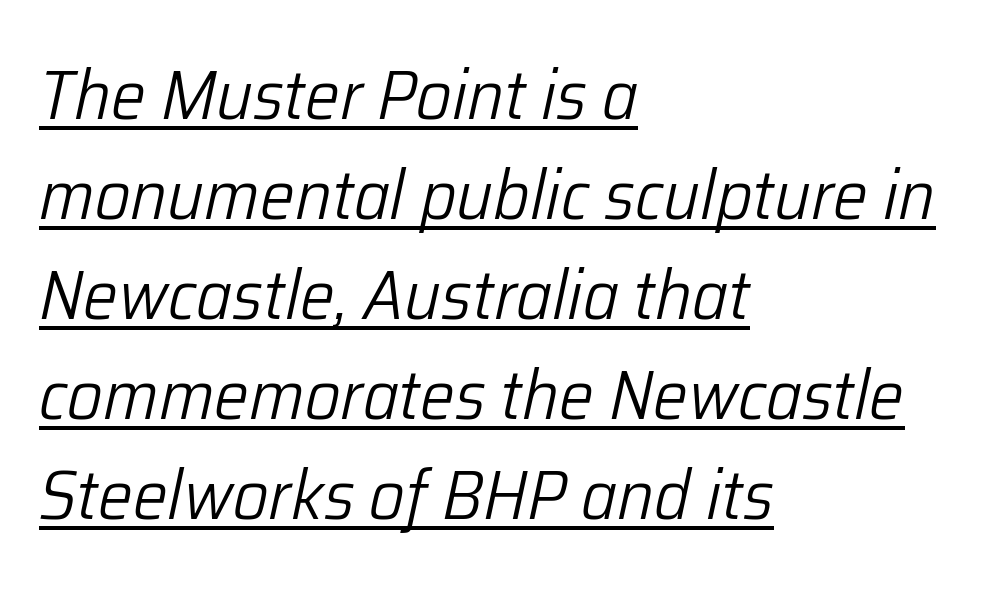
{"italic": "yes", "lean": "right", "slant_degrees": 12, "bold": "no", "weight": "light", "width": "normal", "stroke_contrast": "low", "x_height": "medium", "monospaced": "no", "underline": "yes", "align": "left", "line_spacing": "normal", "line_spacing_ratio": 1.43, "letter_spacing": "normal", "letter_spacing_em": 0.0, "glyph_px": 70}
